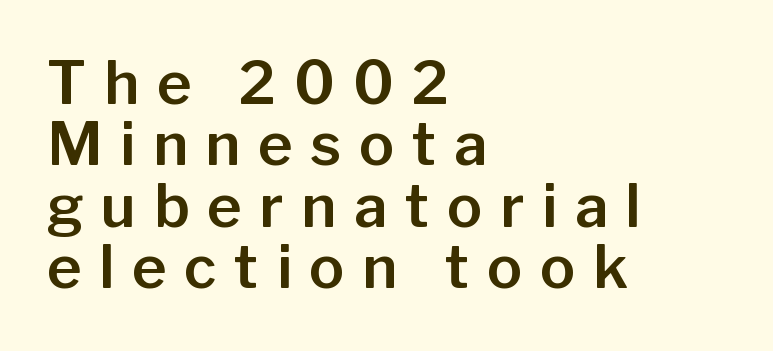
{"serif": "no", "italic": "no", "width": "normal", "stroke_contrast": "low", "x_height": "medium", "monospaced": "no", "underline": "no", "align": "left", "line_spacing": "tight", "line_spacing_ratio": 1.04, "letter_spacing": "wide", "letter_spacing_em": 0.3, "glyph_px": 59}
